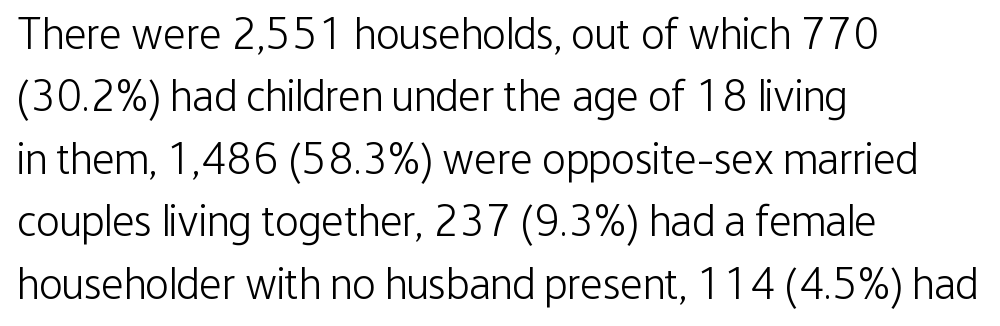
The image shows 44 px light, condensed sans-serif type, upright; set left-aligned, normal line spacing (1.42x), normal letter spacing, not underlined; low stroke contrast and a medium x-height.
